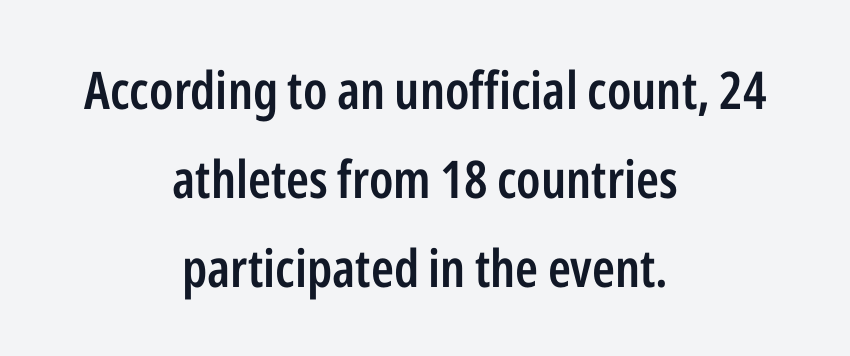
{"serif": "no", "italic": "no", "bold": "semi", "weight": "semibold", "width": "condensed", "stroke_contrast": "low", "x_height": "medium", "monospaced": "no", "underline": "no", "align": "center", "line_spacing_ratio": 1.71, "letter_spacing": "normal", "letter_spacing_em": 0.0, "glyph_px": 52}
